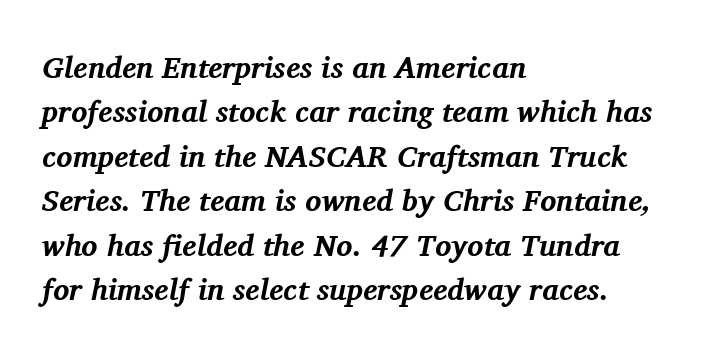
Honestly, the row spacing looks completely unremarkable. Bold? Absolutely — the strokes are thick and heavy. The face used here is proportionally spaced, like ordinary book or web type. Visually the block forms a straight wall on the left and a jagged coastline on the right. The horizontal fit of the characters is conventional and even.
